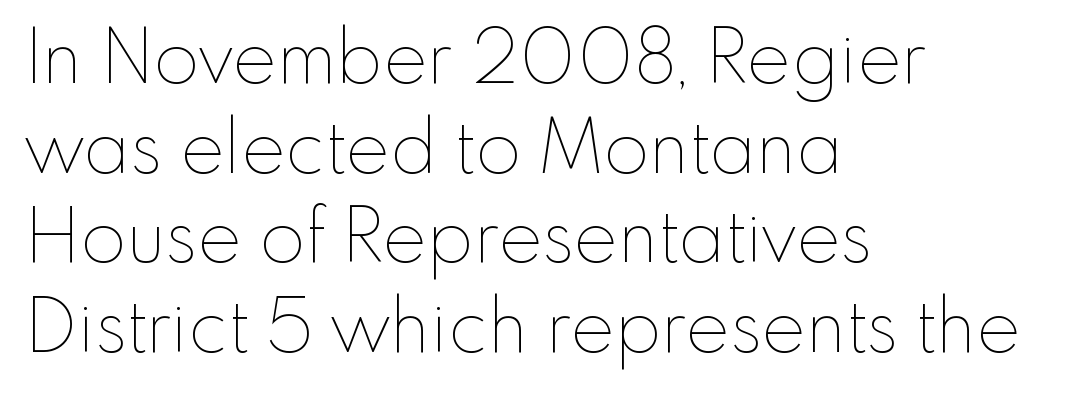
Q: Is the text bold? A: No.
Q: Is the text italic (slanted)? A: No, it is upright.
Q: Is the text underlined? A: No.
Q: How is the paragraph aligned? A: Left-aligned.
Q: Is the spacing between letters normal or unusually wide? A: Normal.
Q: Width (condensed, normal, or wide)? A: Normal.
Q: Stroke contrast? A: Low.
Q: x-height? A: Small.
Q: Monospaced? A: No.
